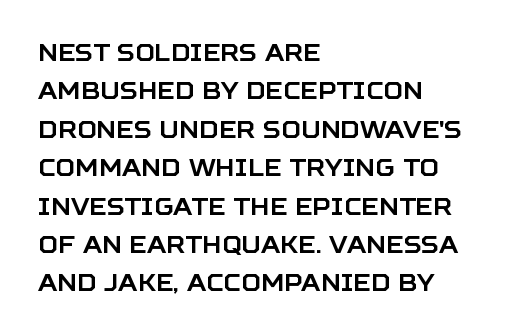
The image shows 24 px text type, upright; set left-aligned, normal line spacing (1.6x), normal letter spacing, not underlined.
